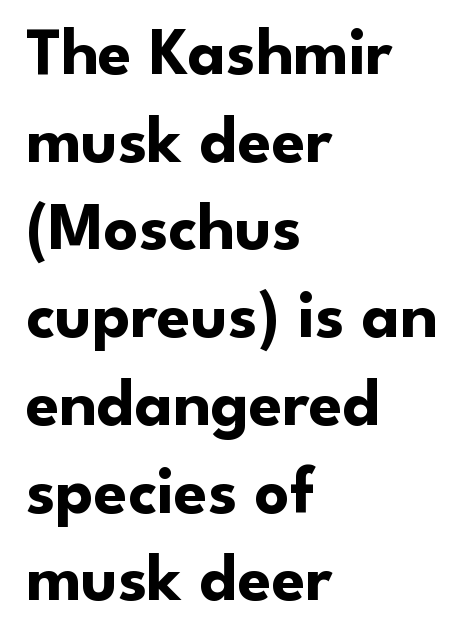
The image shows 68 px bold sans-serif type, upright; set left-aligned, normal line spacing (1.29x), normal letter spacing, not underlined; low stroke contrast and a small x-height.
